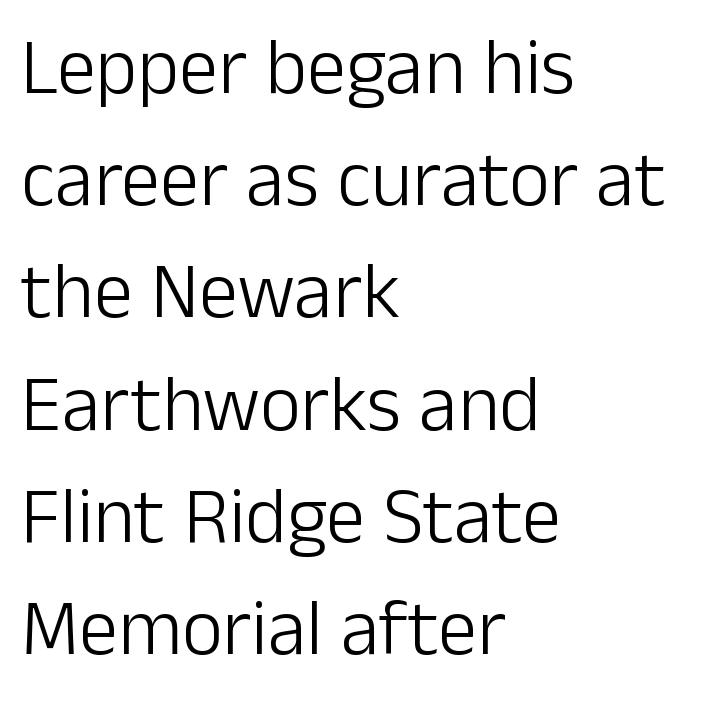
{"serif": "no", "italic": "no", "bold": "no", "weight": "light", "width": "normal", "stroke_contrast": "low", "x_height": "medium", "monospaced": "no", "underline": "no", "align": "left", "line_spacing": "normal", "line_spacing_ratio": 1.42, "letter_spacing": "normal", "letter_spacing_em": 0.0, "glyph_px": 79}
